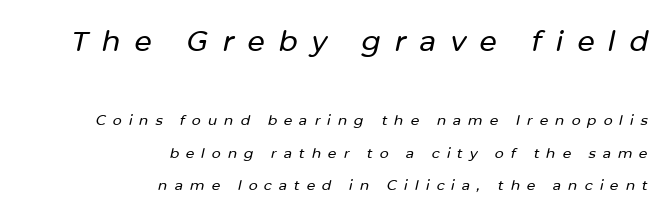
{"italic": "yes", "lean": "right", "slant_degrees": 12, "width": "normal", "stroke_contrast": "low", "x_height": "medium", "monospaced": "no", "underline": "no", "align": "right", "line_spacing": "loose", "line_spacing_ratio": 2.34, "letter_spacing": "wide", "letter_spacing_em": 0.49, "larger_block": "first", "size_ratio": 2.0, "glyph_px": 28}
